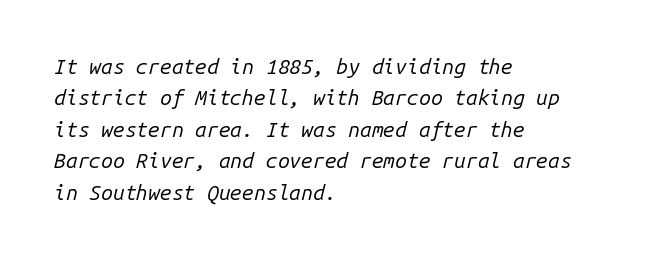
Is the type slanted? Yes — the strokes lean at a clear angle. Visually the block forms a straight wall on the left and a jagged coastline on the right. The rendering keeps characters at their native spacing. The zone under the glyphs is completely vacant.
